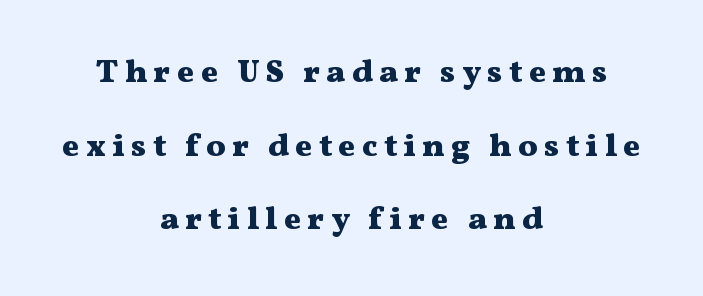
{"serif": "yes", "italic": "no", "bold": "yes", "weight": "heavy", "width": "wide", "stroke_contrast": "medium", "x_height": "medium", "monospaced": "no", "underline": "no", "align": "center", "line_spacing": "loose", "line_spacing_ratio": 2.3, "letter_spacing": "wide", "letter_spacing_em": 0.2, "glyph_px": 32}
